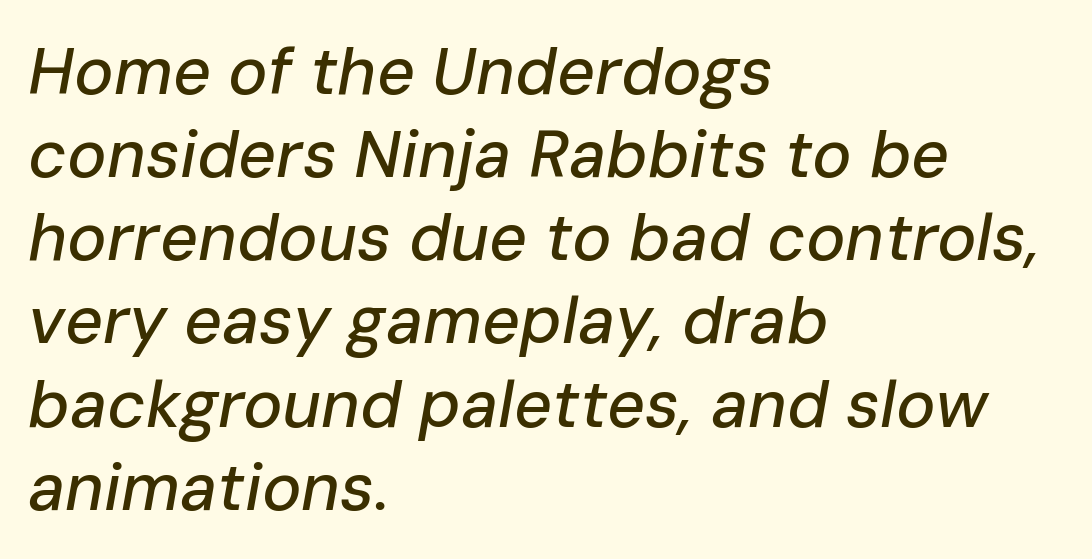
Q: Is the text italic (slanted)? A: Yes, it leans right by about 10 degrees.
Q: Is the text underlined? A: No.
Q: How is the paragraph aligned? A: Left-aligned.
Q: Is the spacing between letters normal or unusually wide? A: Normal.
Q: Is the spacing between lines tight, normal or loose? A: Normal.
Q: Width (condensed, normal, or wide)? A: Normal.
Q: Stroke contrast? A: Low.
Q: x-height? A: Medium.
Q: Monospaced? A: No.
